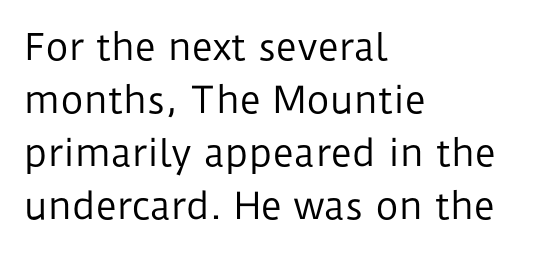
The image shows 36 px regular-weight sans-serif type, upright; set left-aligned, normal line spacing (1.47x), normal letter spacing, not underlined; low stroke contrast and a medium x-height.
